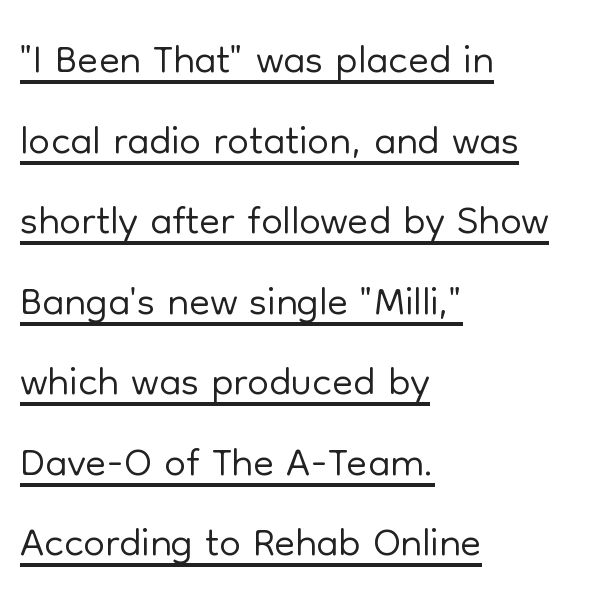
{"serif": "no", "italic": "no", "bold": "no", "weight": "light", "width": "normal", "stroke_contrast": "low", "x_height": "medium", "monospaced": "no", "underline": "yes", "align": "left", "line_spacing": "normal", "line_spacing_ratio": 1.32, "letter_spacing": "normal", "letter_spacing_em": 0.0, "glyph_px": 61}
